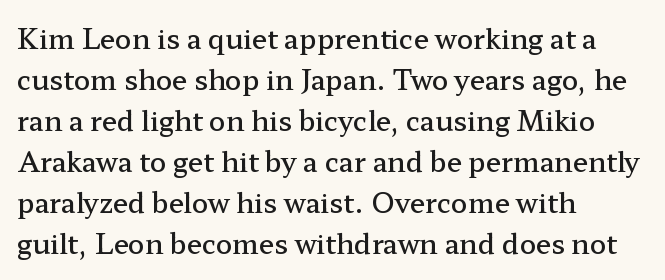
The image shows 27 px text type, upright; set left-aligned, normal line spacing (1.52x), normal letter spacing, not underlined.
